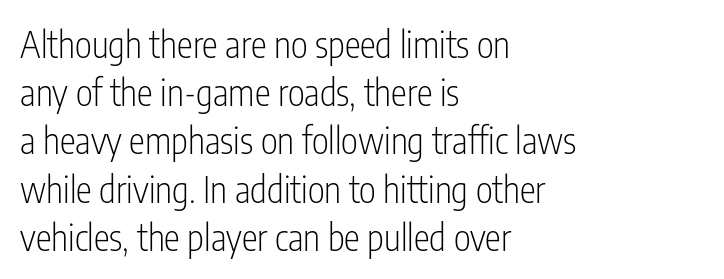
In terms of letterform style, serifs are entirely absent. Looks like regular typesetting: each glyph gets only the width it needs. Characters remain perfectly vertical along every line. Evenly set lines give the paragraph a standard silhouette.
